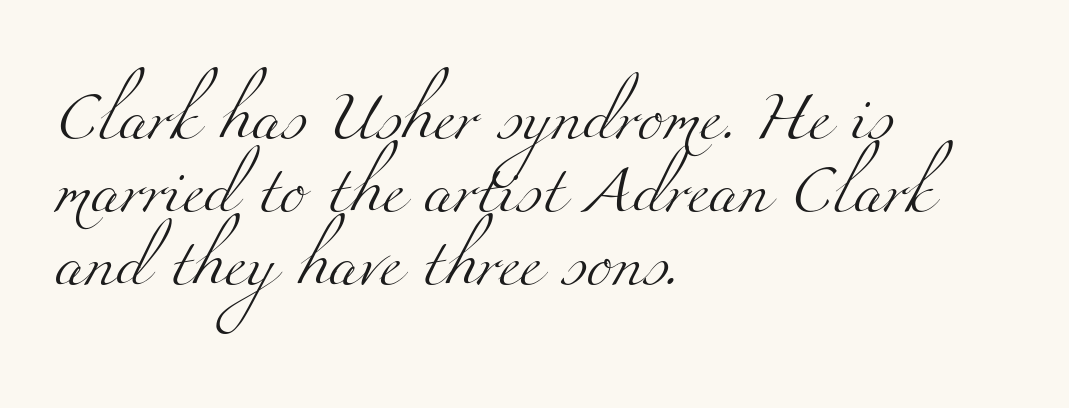
The image shows 49 px light, wide type; set left-aligned, normal line spacing (1.49x), normal letter spacing, not underlined; medium stroke contrast and a small x-height.
